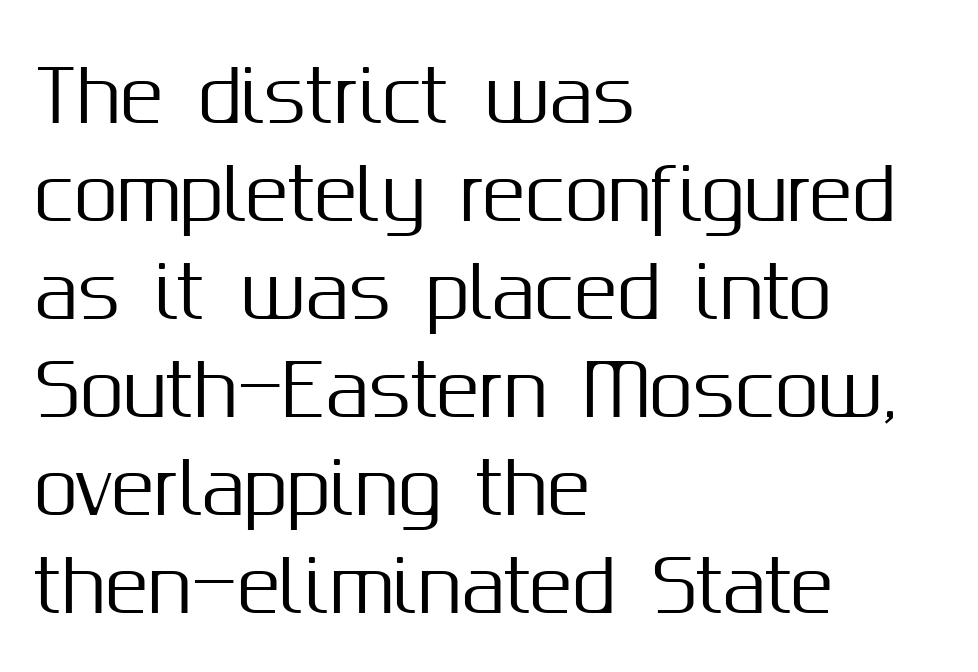
The image shows 71 px sans-serif type, upright; set left-aligned, normal line spacing (1.38x), normal letter spacing, not underlined; medium stroke contrast and a medium x-height.
